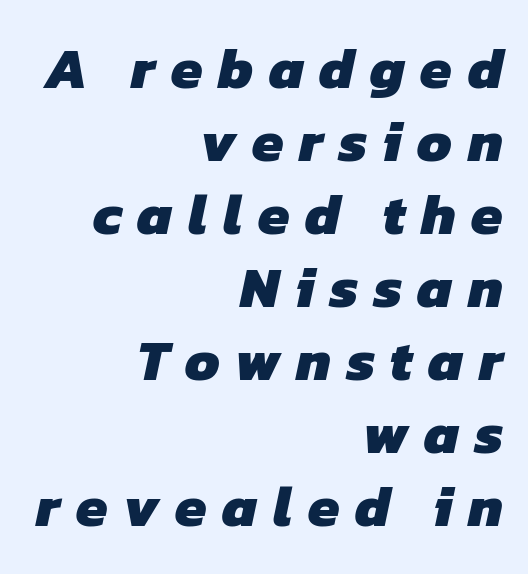
Stroke terminals: plain, sans-serif. A typesetter would call this leading conventional body-copy spacing. Do the characters align in a grid? No, the font is proportional. Quick note: underline off. Glyph-to-glyph distance is far greater than everyday printed text.
